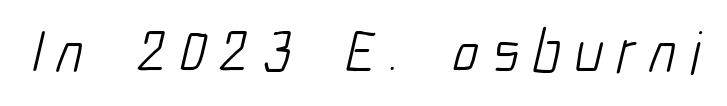
{"serif": "no", "bold": "no", "weight": "light", "width": "condensed", "stroke_contrast": "low", "x_height": "medium", "monospaced": "no", "underline": "no", "letter_spacing": "wide", "letter_spacing_em": 0.22, "glyph_px": 61}
